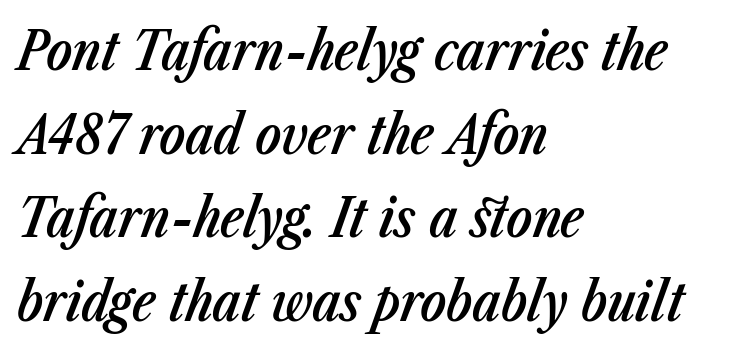
{"italic": "yes", "lean": "right", "slant_degrees": 23, "bold": "semi", "weight": "semibold", "width": "condensed", "stroke_contrast": "low", "x_height": "medium", "monospaced": "no", "underline": "no", "align": "left", "line_spacing": "normal", "line_spacing_ratio": 1.55, "letter_spacing": "normal", "letter_spacing_em": 0.0, "glyph_px": 54}
